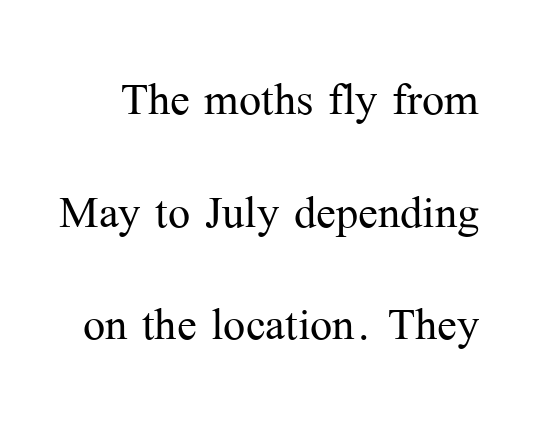
{"serif": "yes", "italic": "no", "bold": "no", "weight": "light", "width": "normal", "stroke_contrast": "medium", "x_height": "medium", "monospaced": "no", "underline": "no", "line_spacing": "loose", "line_spacing_ratio": 1.91, "letter_spacing": "normal", "letter_spacing_em": 0.0, "glyph_px": 59}
